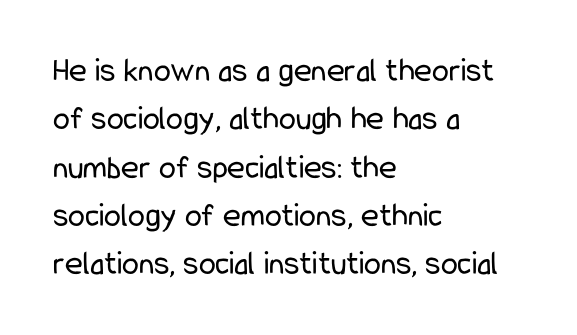
If you drew a line through each stem, it would be perfectly vertical. Leftover space on each line is placed entirely after the last word. Normally led — the rows are evenly, conventionally spaced. Clear beneath every line of the passage. The type is set solid horizontally, with unmodified tracking.
